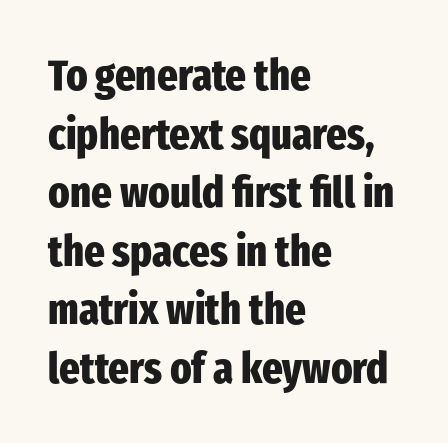
{"serif": "no", "italic": "no", "bold": "yes", "weight": "heavy", "width": "condensed", "stroke_contrast": "low", "x_height": "medium", "monospaced": "no", "underline": "no", "align": "left", "line_spacing": "normal", "line_spacing_ratio": 1.33, "letter_spacing": "normal", "letter_spacing_em": 0.0, "glyph_px": 44}
